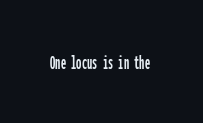
Every character sits straight up, as roman type does. The string is rendered with underlining switched off. Students, note that the glyphs here touch the page at normal intervals.
